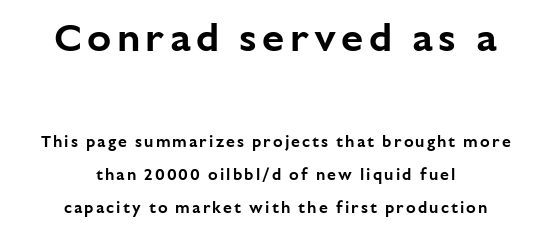
Baseline-to-baseline distance is far greater than the letter height. Caption: upper text group enlarged, lower text group reduced. Is the block centered? Yes — each line is placed symmetrically about the middle. This sample has the flowing, uneven cadence of proportional lettering. Bare-footed words on every line.
